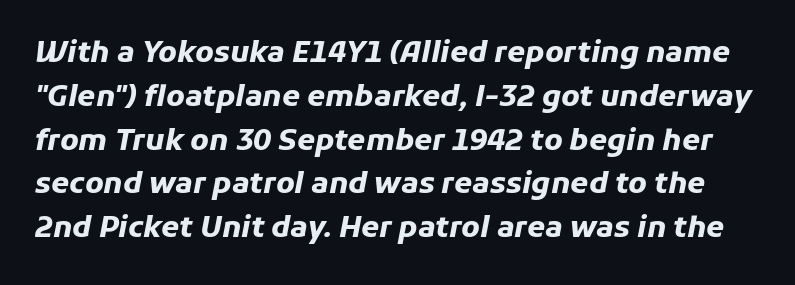
{"italic": "yes", "lean": "right", "slant_degrees": 11, "bold": "yes", "weight": "heavy", "width": "normal", "stroke_contrast": "low", "x_height": "medium", "monospaced": "no", "underline": "no", "line_spacing": "normal", "line_spacing_ratio": 1.51, "letter_spacing": "normal", "letter_spacing_em": 0.0, "glyph_px": 29}
